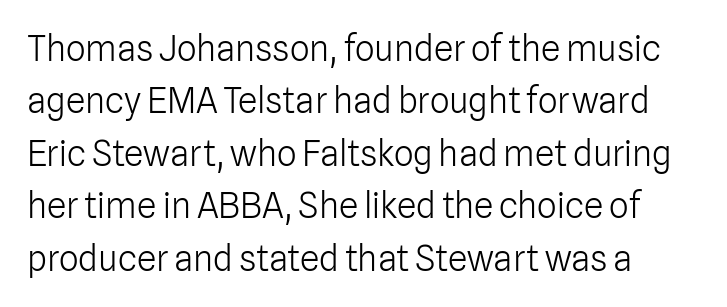
This reads as an unemphasized weight, regular at the heaviest. Do the letters lean? They stand straight. This rendering uses left alignment, leaving the right contour irregular. Caption: standard tracking, unaltered. The space between consecutive lines is moderate.
